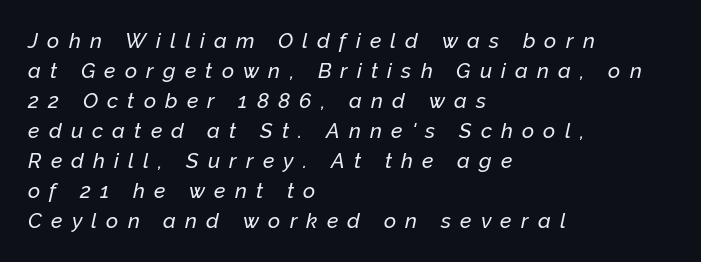
{"italic": "yes", "lean": "right", "slant_degrees": 12, "underline": "no", "align": "left", "line_spacing": "normal", "line_spacing_ratio": 1.43, "letter_spacing": "wide", "letter_spacing_em": 0.44, "glyph_px": 21}
